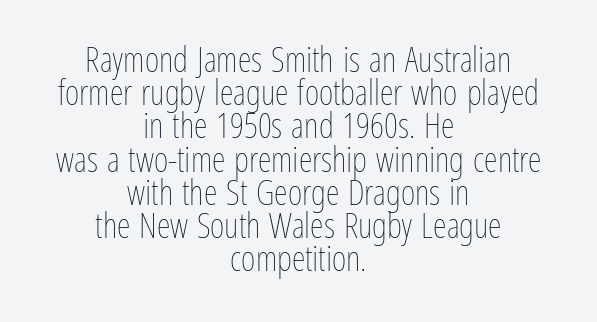
Q: Is the text bold? A: No.
Q: Is the text italic (slanted)? A: No, it is upright.
Q: Is the text underlined? A: No.
Q: How is the paragraph aligned? A: Centered.
Q: Is the spacing between letters normal or unusually wide? A: Normal.
Q: Is the spacing between lines tight, normal or loose? A: Tight.
Q: Width (condensed, normal, or wide)? A: Condensed.
Q: Stroke contrast? A: Low.
Q: x-height? A: Medium.
Q: Monospaced? A: No.
